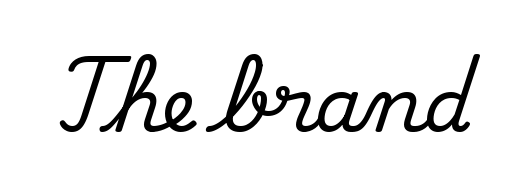
Look at the bottom of the vertical strokes: they flare into serifs here. Varying glyph widths throughout — classic text-font behaviour. In terms of letterspacing, this is plain default setting.
